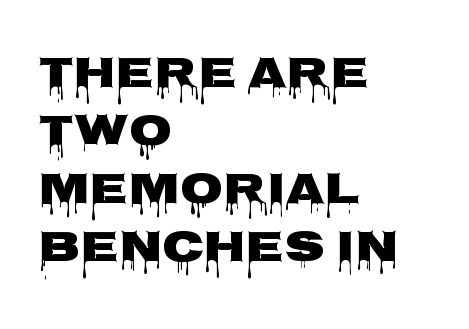
Vertically, the passage feels balanced, rows spaced as you'd expect. These lines are set flush left with a ragged right edge. Only glyphs here, with clear space below each row. What kind of face is this? One without serifs — a sans.
